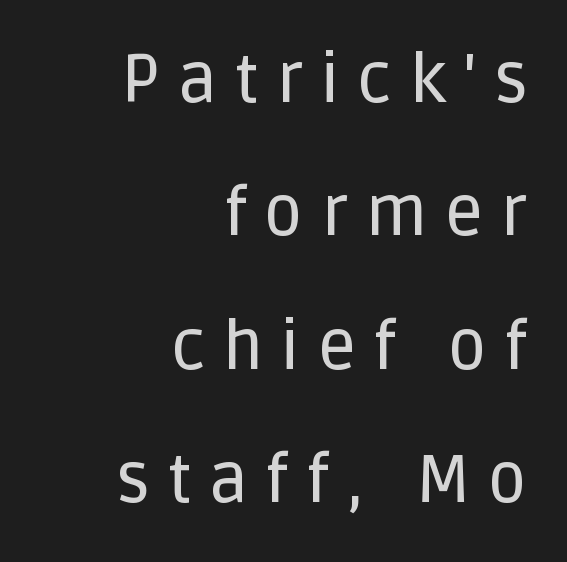
The image shows 67 px sans-serif type, upright; set right-aligned, loose line spacing (1.99x), unusually wide letter spacing (+0.26 em), not underlined; low stroke contrast and a large x-height.
